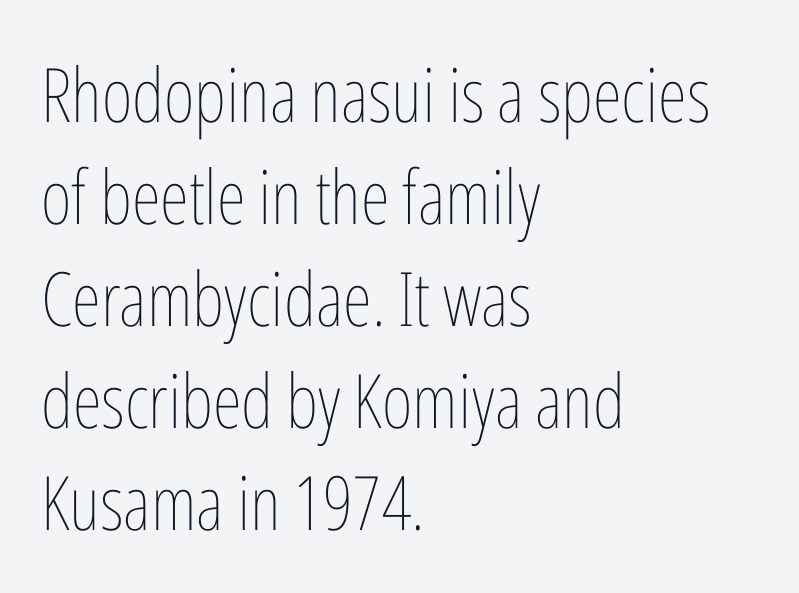
Q: Is the text bold? A: No.
Q: Is the text italic (slanted)? A: No, it is upright.
Q: Is the text underlined? A: No.
Q: How is the paragraph aligned? A: Left-aligned.
Q: Is the spacing between letters normal or unusually wide? A: Normal.
Q: Is the spacing between lines tight, normal or loose? A: Normal.
Q: Width (condensed, normal, or wide)? A: Condensed.
Q: Stroke contrast? A: Low.
Q: x-height? A: Medium.
Q: Monospaced? A: No.
